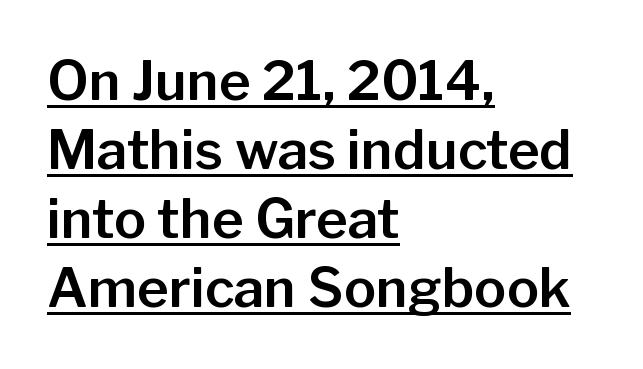
The image shows 54 px sans-serif type, upright; set left-aligned, normal line spacing (1.28x), normal letter spacing, underlined; low stroke contrast and a medium x-height.
